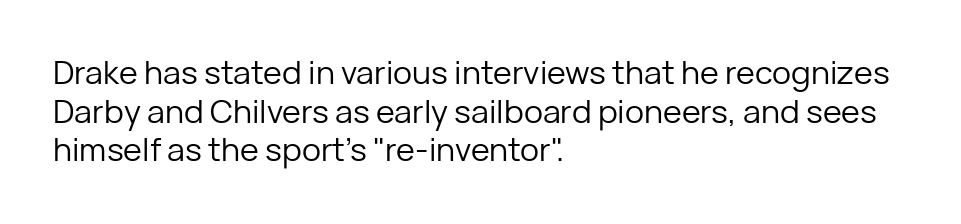
These lines are rendered in a variable-pitch font. The weight tops out at a normal text grade. Spacing between characters is what you'd get straight out of the box. The baseline area is clear.
